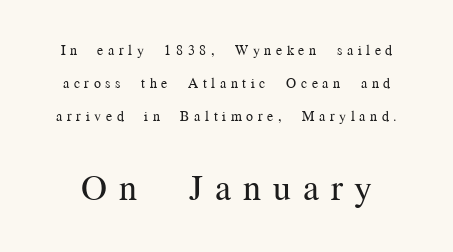
{"serif": "yes", "italic": "no", "bold": "no", "weight": "regular", "width": "normal", "stroke_contrast": "medium", "x_height": "medium", "monospaced": "no", "underline": "no", "line_spacing": "loose", "line_spacing_ratio": 2.35, "letter_spacing": "wide", "letter_spacing_em": 0.33, "larger_block": "second", "size_ratio": 2.57, "glyph_px": 36}
